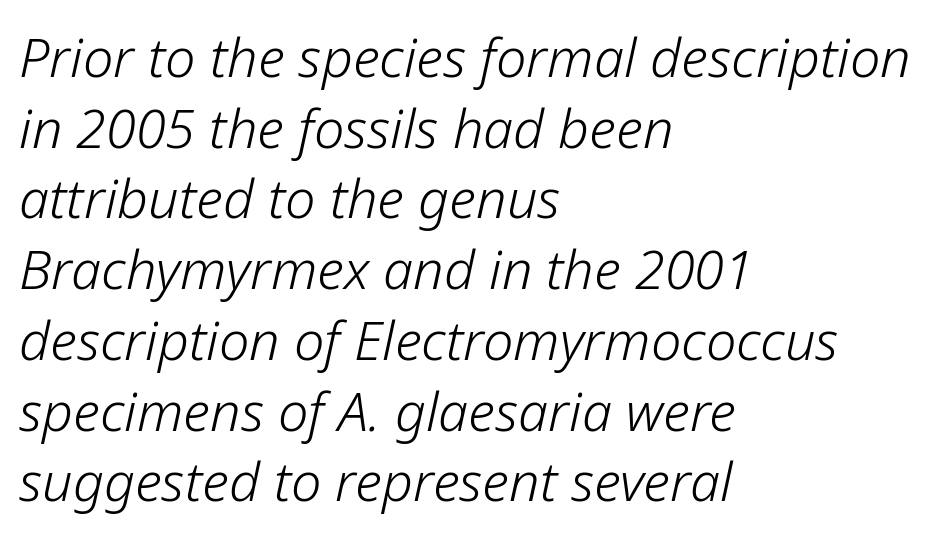
The image shows 54 px light type, italic (leaning right); set left-aligned, normal line spacing (1.31x), normal letter spacing, not underlined; low stroke contrast and a medium x-height.
